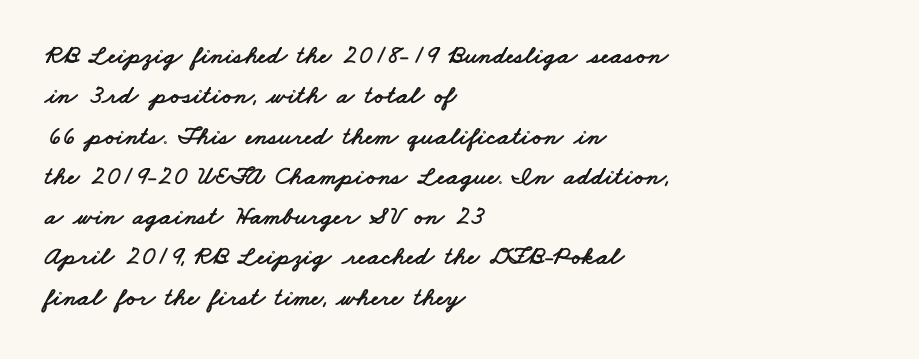
{"underline": "no", "align": "left", "line_spacing": "normal", "line_spacing_ratio": 1.55, "letter_spacing": "normal", "letter_spacing_em": 0.0, "glyph_px": 26}
